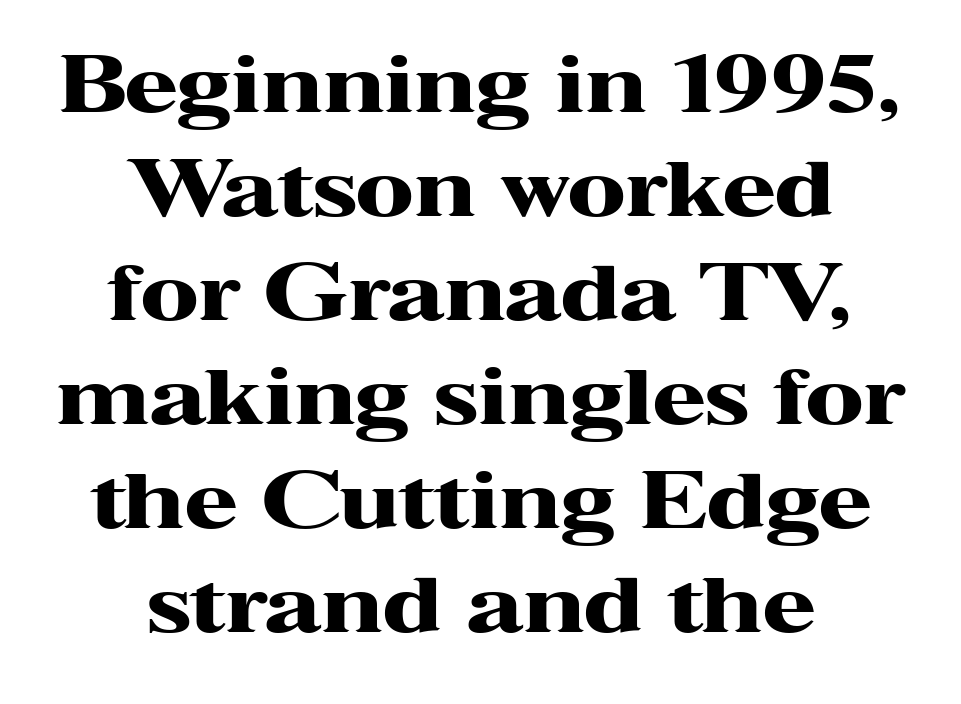
Small tapered or slab feet sit at the stroke ends, so this counts as serif. These words are printed bold, with thick strokes throughout. This is roman type, the default non-slanted kind. Character widths vary here, with narrow letters taking less room than wide ones.
